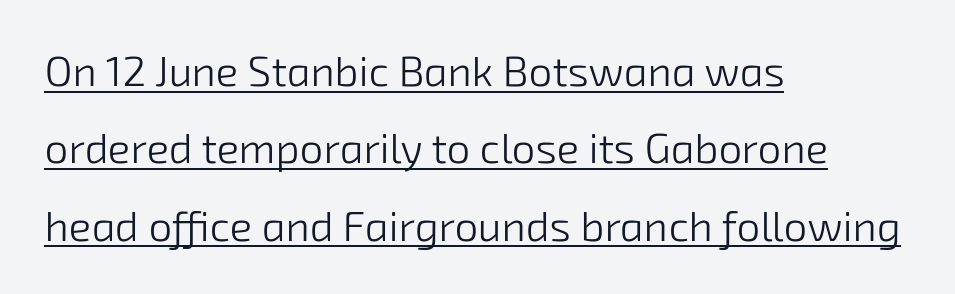
Q: Is the text bold? A: No.
Q: Is the typeface a serif or a sans-serif typeface? A: Sans-serif.
Q: Is the text underlined? A: Yes.
Q: How is the paragraph aligned? A: Left-aligned.
Q: Is the spacing between letters normal or unusually wide? A: Normal.
Q: Width (condensed, normal, or wide)? A: Normal.
Q: Stroke contrast? A: Low.
Q: x-height? A: Medium.
Q: Monospaced? A: No.
